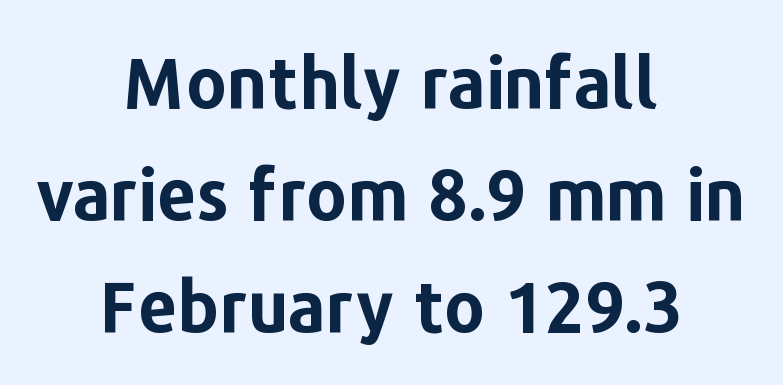
{"serif": "no", "italic": "no", "bold": "yes", "weight": "bold", "width": "normal", "stroke_contrast": "low", "x_height": "medium", "monospaced": "no", "underline": "no", "align": "center", "line_spacing": "normal", "line_spacing_ratio": 1.6, "letter_spacing": "normal", "letter_spacing_em": 0.0, "glyph_px": 70}
